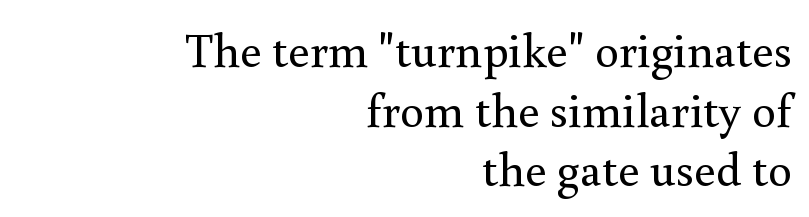
Q: Is the text bold? A: No.
Q: Is the text italic (slanted)? A: No, it is upright.
Q: Is the typeface a serif or a sans-serif typeface? A: Serif.
Q: Is the text underlined? A: No.
Q: How is the paragraph aligned? A: Right-aligned.
Q: Is the spacing between letters normal or unusually wide? A: Normal.
Q: Width (condensed, normal, or wide)? A: Normal.
Q: x-height? A: Small.
Q: Monospaced? A: No.
